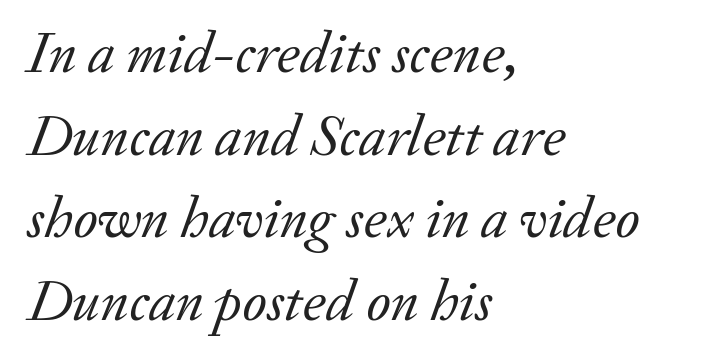
The image shows 59 px regular-weight serif type, italic (leaning right); set left-aligned, normal line spacing (1.4x), normal letter spacing, not underlined; low stroke contrast and a small x-height.
